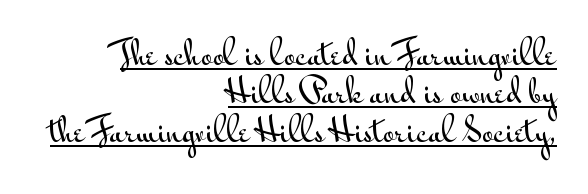
The image shows 31 px wide sans-serif type; set right-aligned, line spacing 1.24x, normal letter spacing, underlined; medium stroke contrast and a small x-height.
